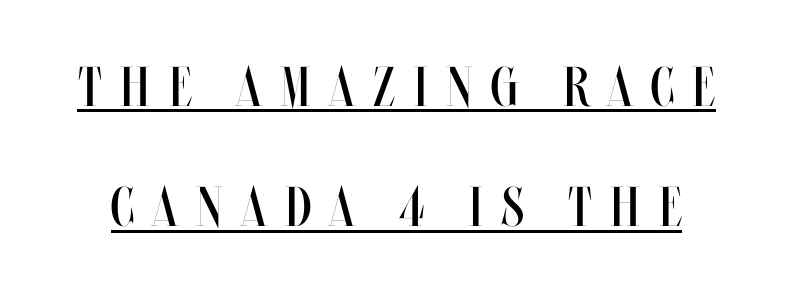
Q: Is the text bold? A: No.
Q: Is the text italic (slanted)? A: No, it is upright.
Q: Is the text underlined? A: Yes.
Q: Is the spacing between letters normal or unusually wide? A: Unusually wide.
Q: Is the spacing between lines tight, normal or loose? A: Loose.
Q: Width (condensed, normal, or wide)? A: Condensed.
Q: Stroke contrast? A: Medium.
Q: x-height? A: Large.
Q: Monospaced? A: No.
